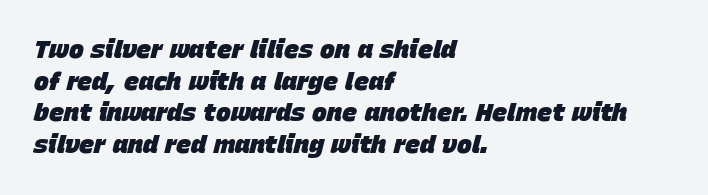
{"italic": "yes", "lean": "right", "slant_degrees": 15, "bold": "yes", "underline": "no", "align": "left", "line_spacing": "normal", "line_spacing_ratio": 1.27, "letter_spacing": "normal", "letter_spacing_em": 0.0, "glyph_px": 25}
